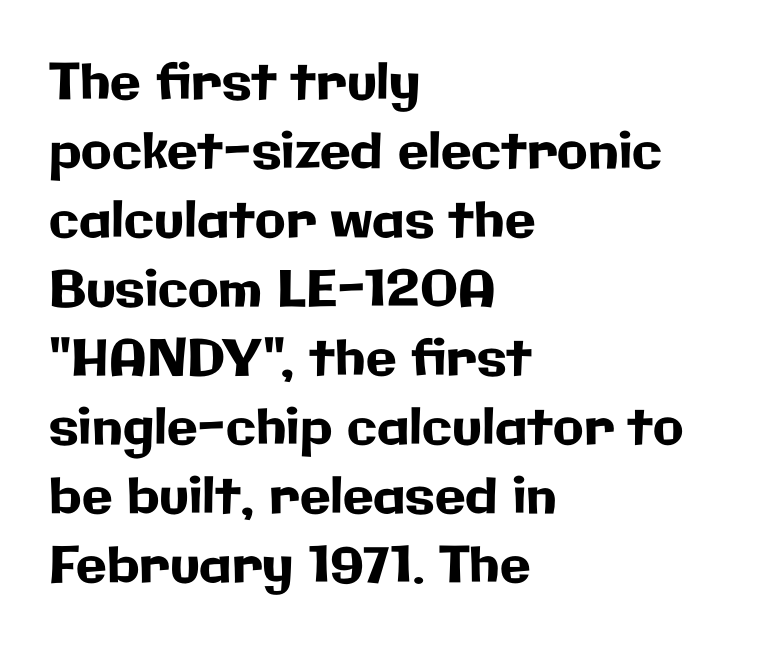
{"serif": "no", "italic": "no", "width": "normal", "stroke_contrast": "low", "x_height": "medium", "monospaced": "no", "underline": "no", "align": "left", "line_spacing": "normal", "line_spacing_ratio": 1.38, "letter_spacing": "normal", "letter_spacing_em": 0.0, "glyph_px": 50}
